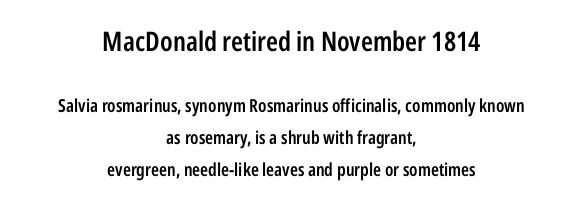
The image shows 27 px text type, upright; set centered, line spacing 1.79x, normal letter spacing, not underlined; the first (top) block is 1.5x larger.
